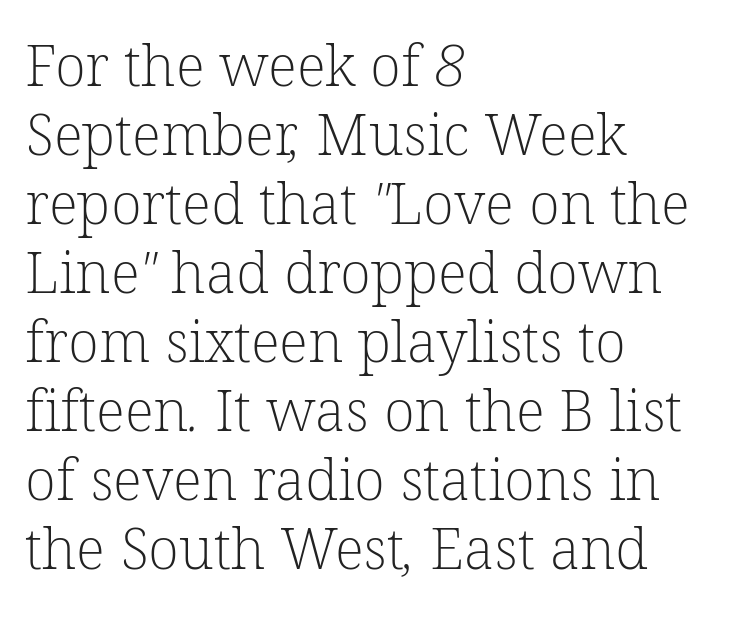
Q: Is the text bold? A: No.
Q: Is the typeface a serif or a sans-serif typeface? A: Serif.
Q: Is the text underlined? A: No.
Q: How is the paragraph aligned? A: Left-aligned.
Q: Is the spacing between letters normal or unusually wide? A: Normal.
Q: Width (condensed, normal, or wide)? A: Normal.
Q: Stroke contrast? A: Low.
Q: x-height? A: Medium.
Q: Monospaced? A: No.
